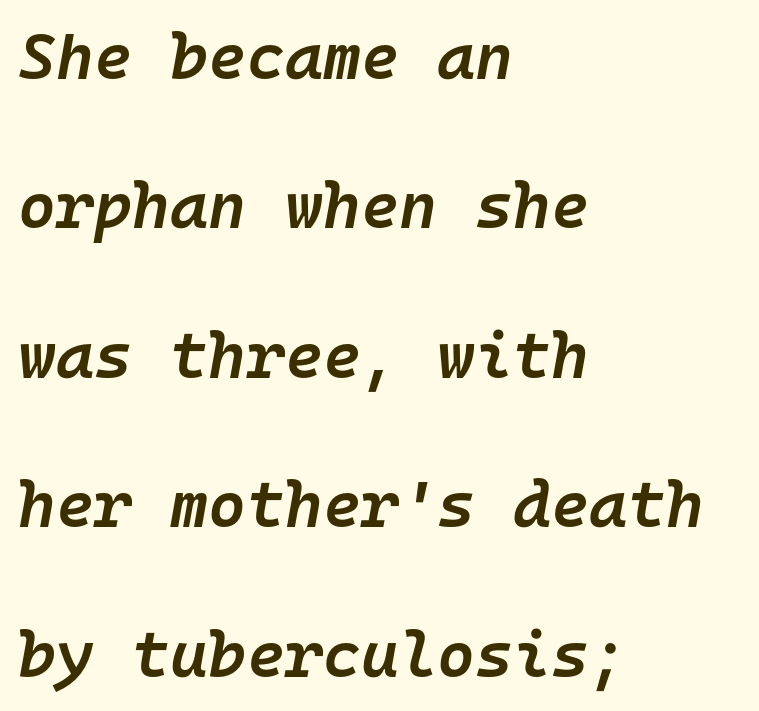
Q: Is the text bold? A: Semi-bold.
Q: Is the text italic (slanted)? A: Yes, it leans right by about 10 degrees.
Q: Is the text underlined? A: No.
Q: How is the paragraph aligned? A: Left-aligned.
Q: Is the spacing between letters normal or unusually wide? A: Normal.
Q: Is the spacing between lines tight, normal or loose? A: Loose.
Q: Width (condensed, normal, or wide)? A: Normal.
Q: Stroke contrast? A: Low.
Q: x-height? A: Medium.
Q: Monospaced? A: Yes.
